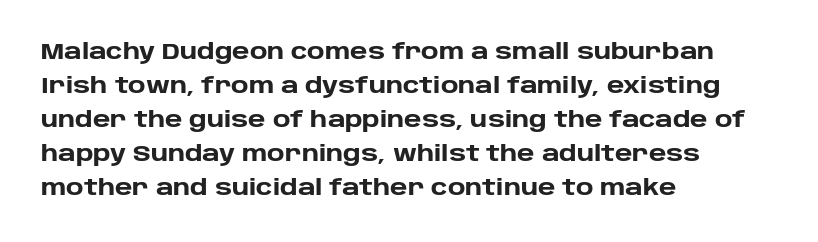
{"italic": "no", "bold": "yes", "underline": "no", "align": "left", "line_spacing": "normal", "line_spacing_ratio": 1.54, "letter_spacing": "normal", "letter_spacing_em": 0.0, "glyph_px": 22}
